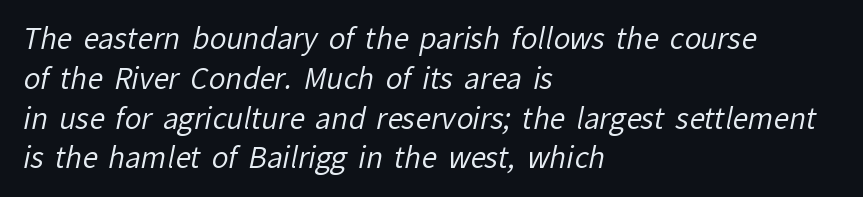
Q: Is the text bold? A: No.
Q: Is the typeface a serif or a sans-serif typeface? A: Sans-serif.
Q: Is the text underlined? A: No.
Q: How is the paragraph aligned? A: Left-aligned.
Q: Is the spacing between letters normal or unusually wide? A: Normal.
Q: Is the spacing between lines tight, normal or loose? A: Normal.
Q: Width (condensed, normal, or wide)? A: Normal.
Q: Stroke contrast? A: Low.
Q: x-height? A: Medium.
Q: Monospaced? A: No.
